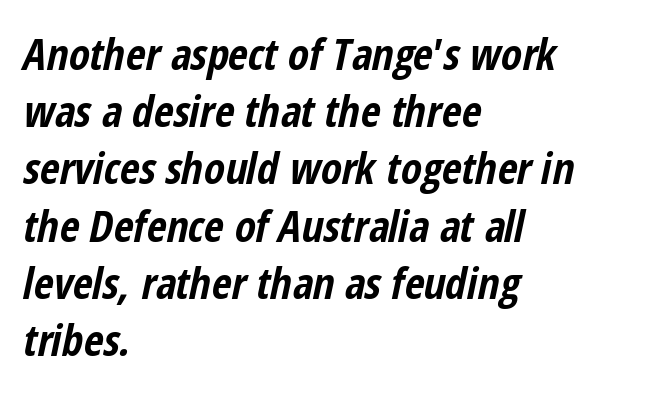
{"italic": "yes", "lean": "right", "slant_degrees": 12, "bold": "yes", "weight": "bold", "width": "condensed", "stroke_contrast": "low", "x_height": "medium", "monospaced": "no", "underline": "no", "align": "left", "line_spacing": "normal", "line_spacing_ratio": 1.33, "letter_spacing": "normal", "letter_spacing_em": 0.0, "glyph_px": 43}
